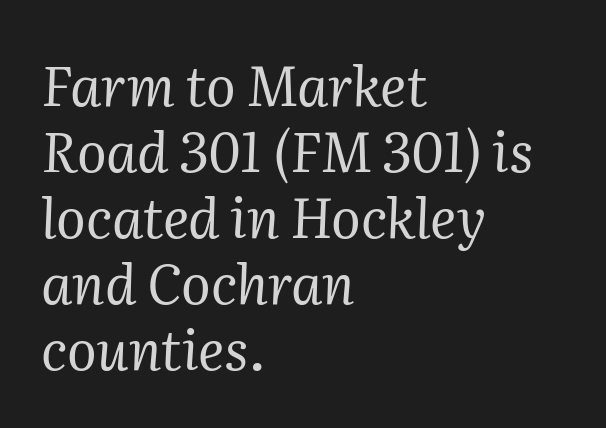
{"serif": "yes", "italic": "yes", "lean": "right", "slant_degrees": 2, "bold": "no", "weight": "regular", "width": "normal", "stroke_contrast": "medium", "x_height": "medium", "monospaced": "no", "underline": "no", "align": "left", "line_spacing_ratio": 1.2, "letter_spacing": "normal", "letter_spacing_em": 0.0, "glyph_px": 55}
